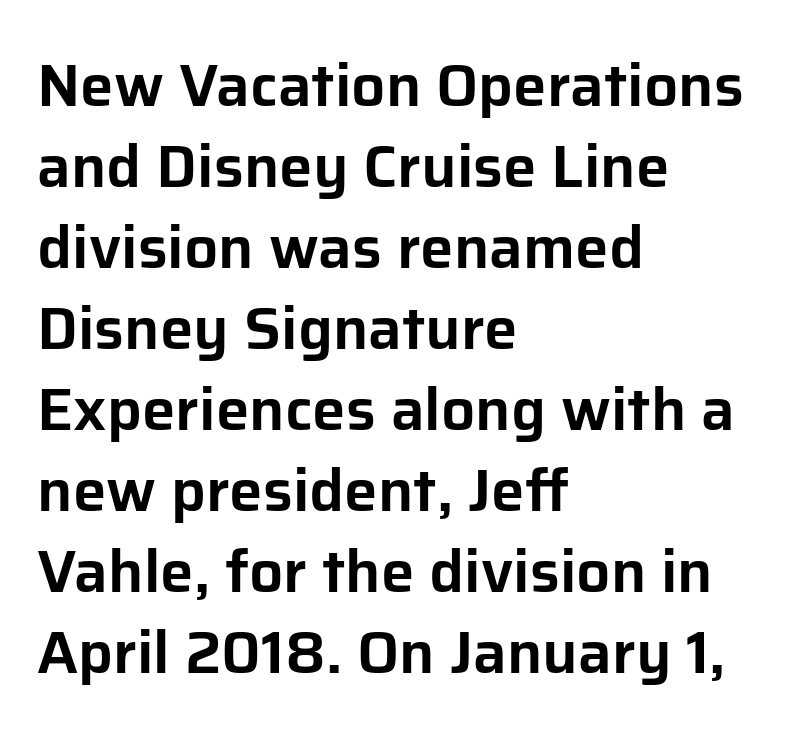
{"serif": "no", "italic": "no", "width": "normal", "stroke_contrast": "low", "x_height": "medium", "monospaced": "no", "underline": "no", "align": "left", "line_spacing": "normal", "line_spacing_ratio": 1.35, "letter_spacing": "normal", "letter_spacing_em": 0.0, "glyph_px": 60}
